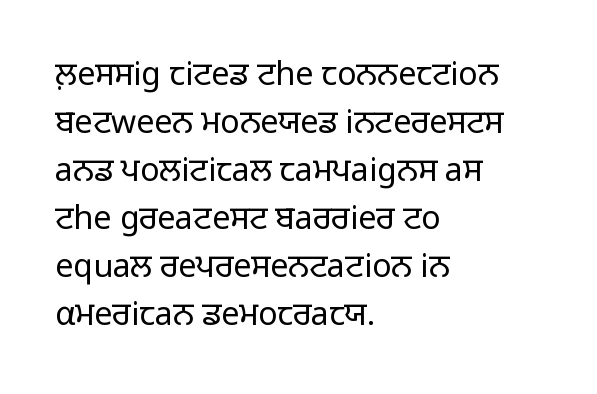
Style check: upright. Tracking here is standard; glyphs follow each other at the usual distance. Summary of weight: not heavy and not bold. Descenders are the only things crossing below the line.
